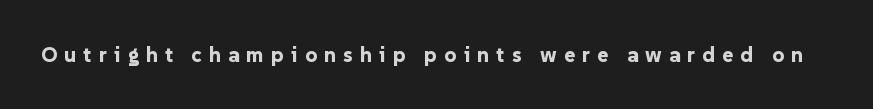
Q: Is the text bold? A: Yes.
Q: Is the text italic (slanted)? A: No, it is upright.
Q: Is the text underlined? A: No.
Q: Is the spacing between letters normal or unusually wide? A: Unusually wide.
